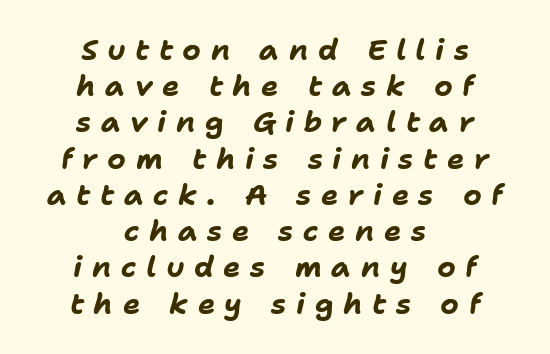
{"italic": "yes", "lean": "right", "slant_degrees": 11, "bold": "yes", "weight": "bold", "width": "normal", "stroke_contrast": "low", "x_height": "medium", "monospaced": "no", "underline": "no", "align": "center", "line_spacing": "normal", "line_spacing_ratio": 1.25, "letter_spacing": "wide", "letter_spacing_em": 0.33, "glyph_px": 29}
